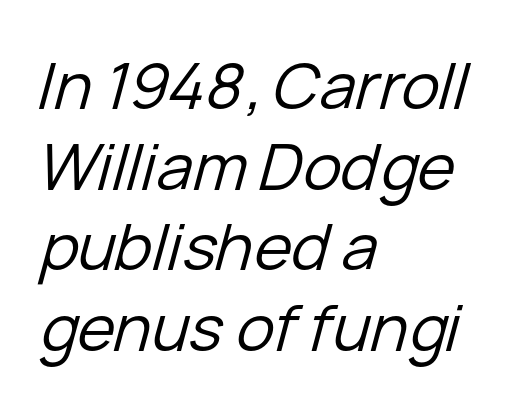
Here the designer chose a conventional face with non-uniform glyph widths. A bare baseline throughout the passage. The face looks like a standard text weight, possibly lighter. Regarding leading, the lines here are spaced in the standard way. The setting favours the left margin, as ordinary paragraphs usually do.
